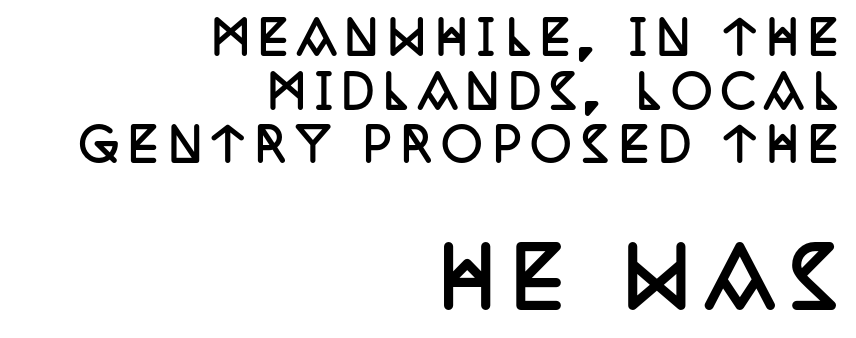
Q: Is the text bold? A: Yes.
Q: Is the text italic (slanted)? A: No, it is upright.
Q: Is the typeface a serif or a sans-serif typeface? A: Serif.
Q: Is the text underlined? A: No.
Q: How is the paragraph aligned? A: Right-aligned.
Q: Is the spacing between letters normal or unusually wide? A: Unusually wide.
Q: Which block of text is set in a larger size, the first (top) or the second (bottom)? A: The second (bottom) one.
Q: Width (condensed, normal, or wide)? A: Condensed.
Q: Stroke contrast? A: Low.
Q: x-height? A: Large.
Q: Monospaced? A: No.
